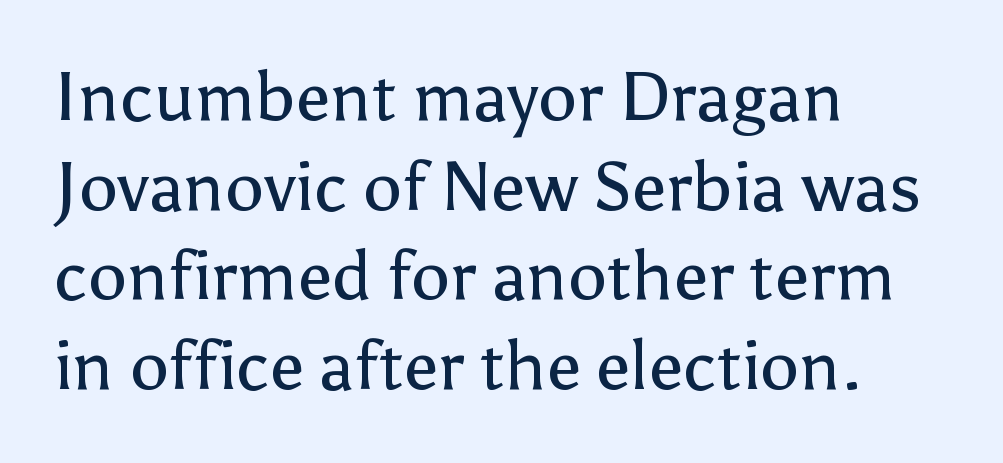
{"serif": "no", "italic": "no", "bold": "no", "weight": "regular", "width": "normal", "stroke_contrast": "low", "x_height": "medium", "monospaced": "no", "underline": "no", "align": "left", "line_spacing": "normal", "line_spacing_ratio": 1.3, "letter_spacing": "normal", "letter_spacing_em": 0.0, "glyph_px": 69}
